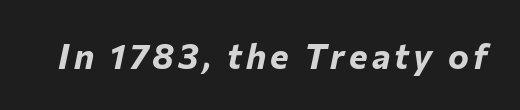
Q: Is the text bold? A: Yes.
Q: Is the text italic (slanted)? A: Yes, it leans right by about 12 degrees.
Q: Is the text underlined? A: No.
Q: Width (condensed, normal, or wide)? A: Normal.
Q: Stroke contrast? A: Low.
Q: x-height? A: Medium.
Q: Monospaced? A: No.
